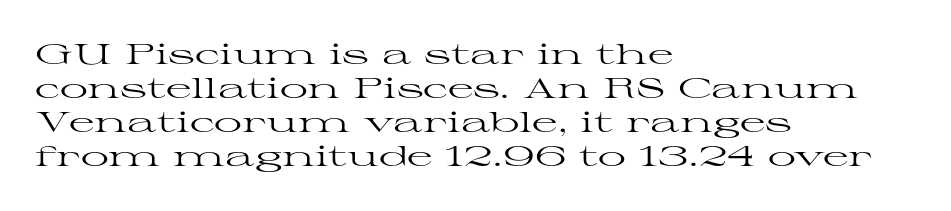
Q: Is the text bold? A: No.
Q: Is the text italic (slanted)? A: No, it is upright.
Q: Is the typeface a serif or a sans-serif typeface? A: Serif.
Q: Is the text underlined? A: No.
Q: How is the paragraph aligned? A: Left-aligned.
Q: Is the spacing between letters normal or unusually wide? A: Normal.
Q: Width (condensed, normal, or wide)? A: Wide.
Q: Stroke contrast? A: High.
Q: x-height? A: Medium.
Q: Monospaced? A: No.
